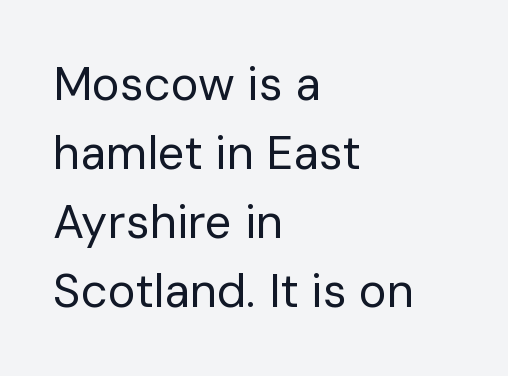
Q: Is the text bold? A: No.
Q: Is the text italic (slanted)? A: No, it is upright.
Q: Is the typeface a serif or a sans-serif typeface? A: Sans-serif.
Q: Is the text underlined? A: No.
Q: How is the paragraph aligned? A: Left-aligned.
Q: Is the spacing between letters normal or unusually wide? A: Normal.
Q: Is the spacing between lines tight, normal or loose? A: Normal.
Q: Width (condensed, normal, or wide)? A: Normal.
Q: Stroke contrast? A: Low.
Q: x-height? A: Medium.
Q: Monospaced? A: No.
